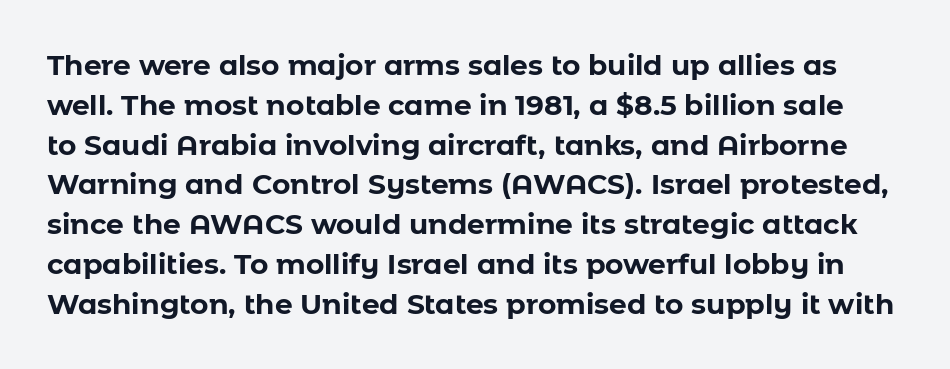
Q: Is the text bold? A: Yes.
Q: Is the text italic (slanted)? A: No, it is upright.
Q: Is the typeface a serif or a sans-serif typeface? A: Sans-serif.
Q: Is the text underlined? A: No.
Q: Is the spacing between letters normal or unusually wide? A: Normal.
Q: Is the spacing between lines tight, normal or loose? A: Normal.
Q: Width (condensed, normal, or wide)? A: Normal.
Q: Stroke contrast? A: Low.
Q: x-height? A: Medium.
Q: Monospaced? A: No.
